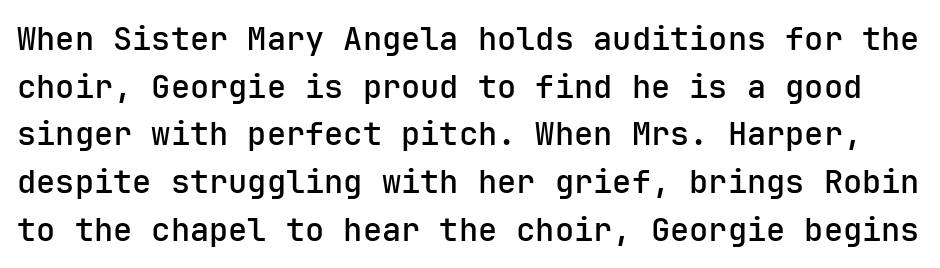
The image shows 32 px sans-serif type, upright, monospaced; set normal line spacing (1.49x), normal letter spacing, not underlined; low stroke contrast and a medium x-height.
